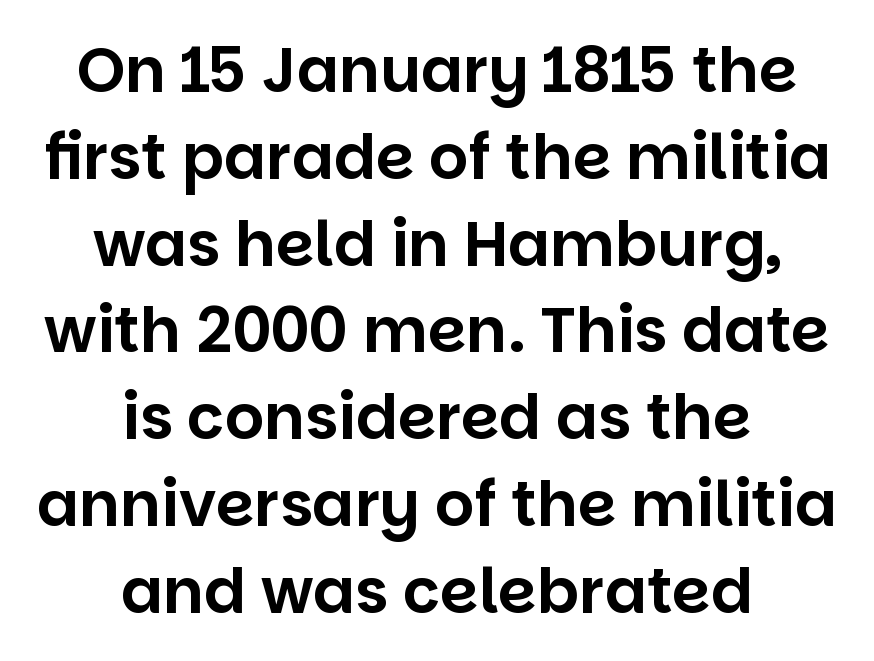
Q: Is the text italic (slanted)? A: No, it is upright.
Q: Is the typeface a serif or a sans-serif typeface? A: Sans-serif.
Q: Is the text underlined? A: No.
Q: How is the paragraph aligned? A: Centered.
Q: Is the spacing between letters normal or unusually wide? A: Normal.
Q: Is the spacing between lines tight, normal or loose? A: Normal.
Q: Width (condensed, normal, or wide)? A: Normal.
Q: Stroke contrast? A: Low.
Q: x-height? A: Large.
Q: Monospaced? A: No.
